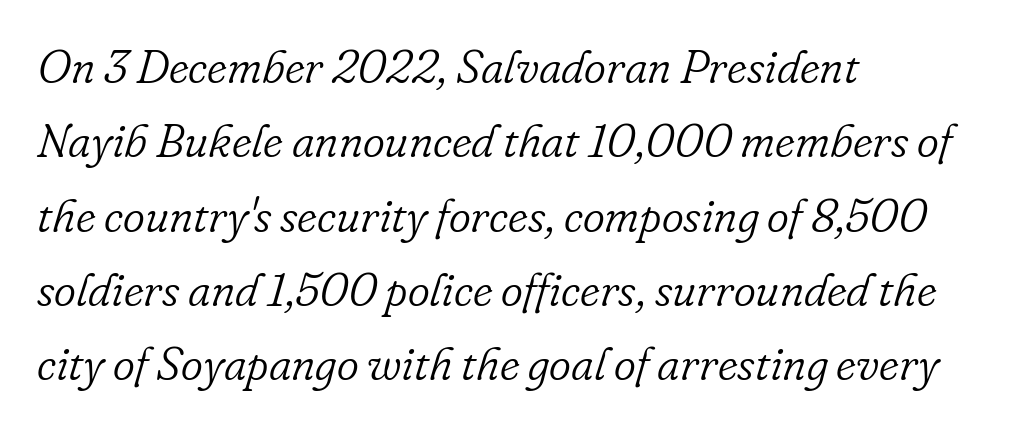
{"serif": "yes", "italic": "yes", "lean": "right", "slant_degrees": 16, "bold": "no", "weight": "light", "width": "normal", "stroke_contrast": "low", "x_height": "small", "monospaced": "no", "underline": "no", "align": "left", "line_spacing": "normal", "line_spacing_ratio": 1.58, "letter_spacing": "normal", "letter_spacing_em": 0.0, "glyph_px": 47}
